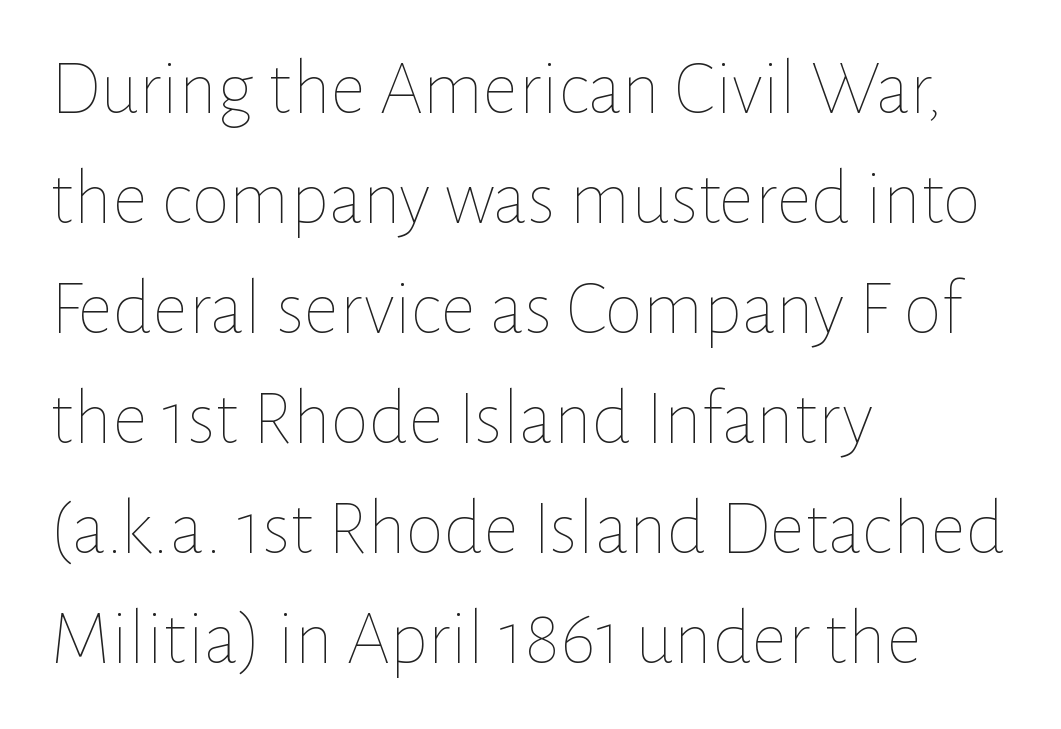
Q: Is the text bold? A: No.
Q: Is the text italic (slanted)? A: No, it is upright.
Q: Is the text underlined? A: No.
Q: How is the paragraph aligned? A: Left-aligned.
Q: Is the spacing between letters normal or unusually wide? A: Normal.
Q: Is the spacing between lines tight, normal or loose? A: Normal.
Q: Width (condensed, normal, or wide)? A: Normal.
Q: Stroke contrast? A: Low.
Q: x-height? A: Medium.
Q: Monospaced? A: No.
